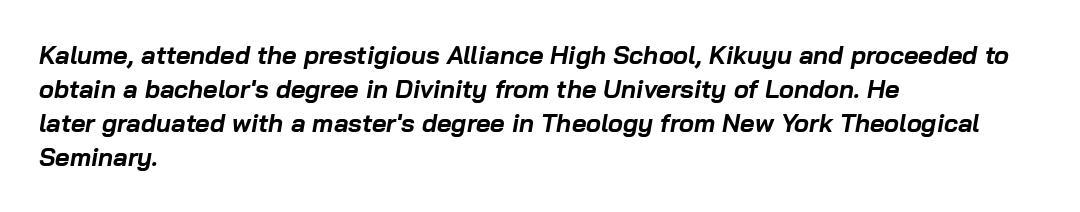
The image shows 25 px bold type, italic (leaning right); set left-aligned, normal line spacing (1.36x), normal letter spacing, not underlined.
